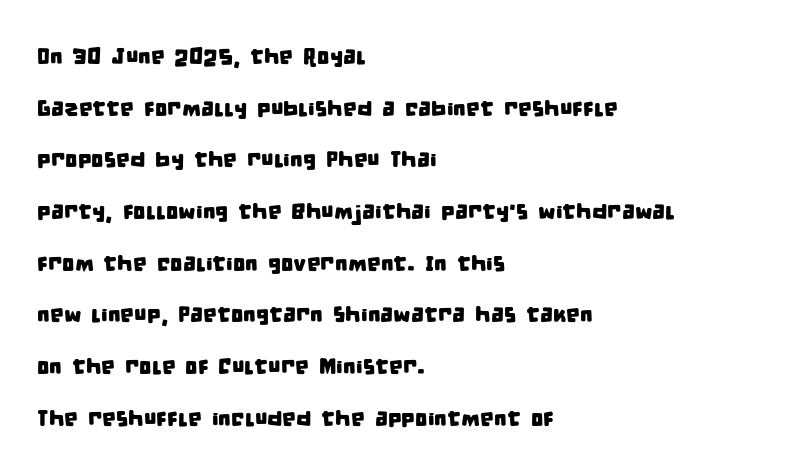
The image shows 22 px text type; set left-aligned, loose line spacing (2.35x), normal letter spacing, not underlined.
